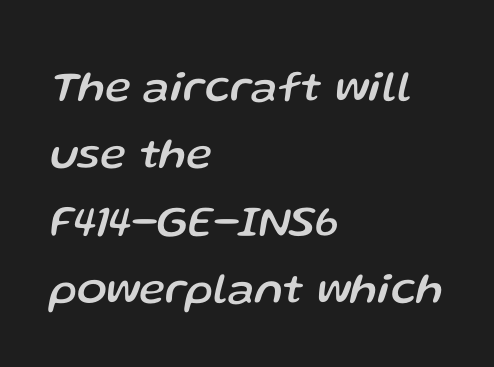
{"italic": "yes", "lean": "right", "slant_degrees": 13, "width": "normal", "stroke_contrast": "low", "x_height": "medium", "monospaced": "no", "underline": "no", "align": "left", "line_spacing": "normal", "line_spacing_ratio": 1.53, "letter_spacing": "normal", "letter_spacing_em": 0.0, "glyph_px": 44}
